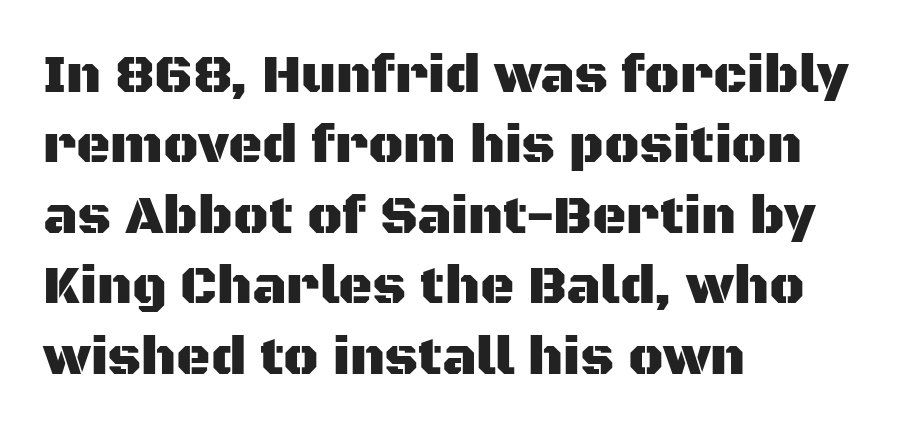
The lettering holds an erect, upright posture throughout. Beneath every word, the page is bare. You could not count columns in this text — the font is proportionally spaced. Classification — sans serif. Nobody touched the tracking dial on this one. Notice how descenders clear the ascenders below comfortably — that's standard leading.
